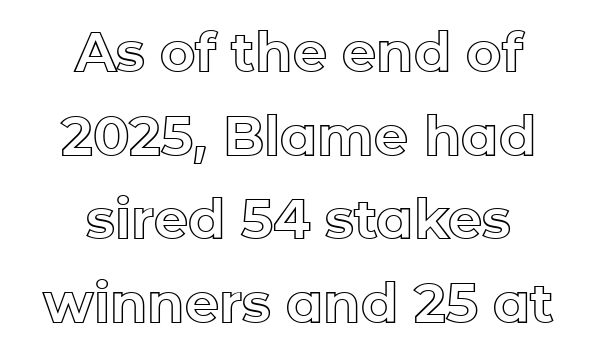
Q: Is the text italic (slanted)? A: No, it is upright.
Q: Is the text underlined? A: No.
Q: How is the paragraph aligned? A: Centered.
Q: Is the spacing between letters normal or unusually wide? A: Normal.
Q: Is the spacing between lines tight, normal or loose? A: Normal.
Q: Width (condensed, normal, or wide)? A: Normal.
Q: x-height? A: Medium.
Q: Monospaced? A: No.
